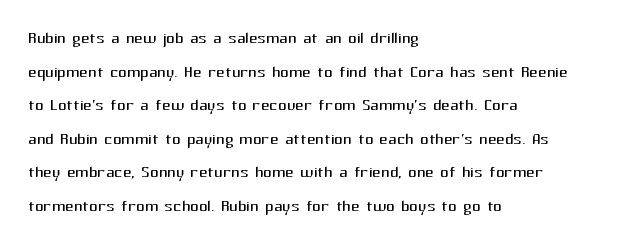
{"italic": "no", "bold": "no", "underline": "no", "align": "left", "line_spacing": "normal", "line_spacing_ratio": 1.6, "letter_spacing": "normal", "letter_spacing_em": 0.0, "glyph_px": 21}
